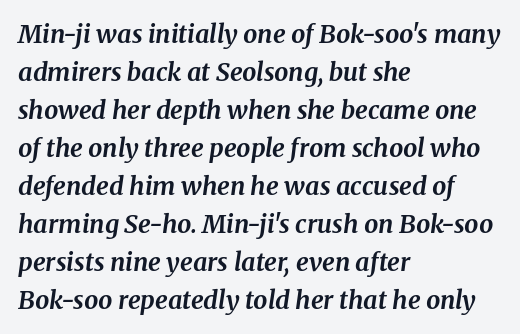
The image shows 25 px bold type, italic (leaning right); set left-aligned, normal line spacing (1.52x), normal letter spacing, not underlined.
